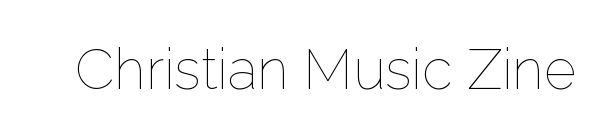
The typography opts for an upright posture over an oblique one. The line texture is even and compact thanks to regular tracking. Plain, unruled lines of type. You could not count columns in this text — the font is proportionally spaced. Heft: none added — not bold.
